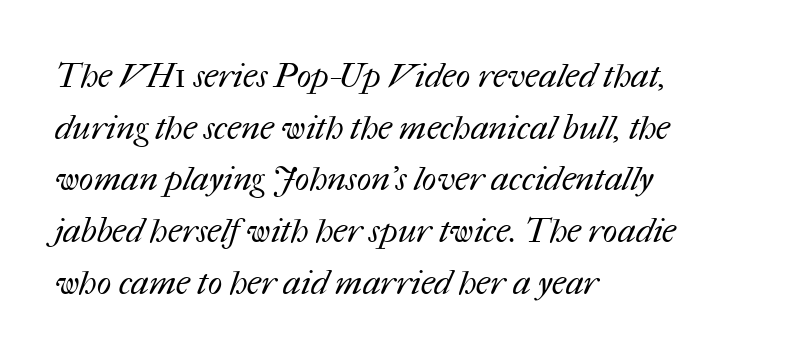
This is not heavy type; no bold has been used. This rendering leaves character spacing at its baseline value. These lines are set flush left with a ragged right edge. Honestly, there is no underline to notice here at all.
